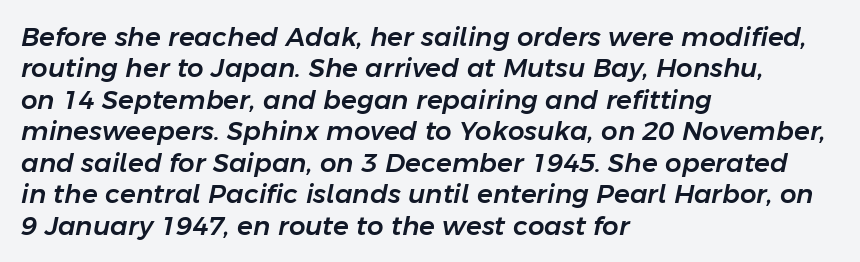
Short note: letters normally spaced. Notice how the passage keeps a crisp vertical edge on the left only. A bare baseline throughout the passage. There's an unmistakable incline to the writing here.
